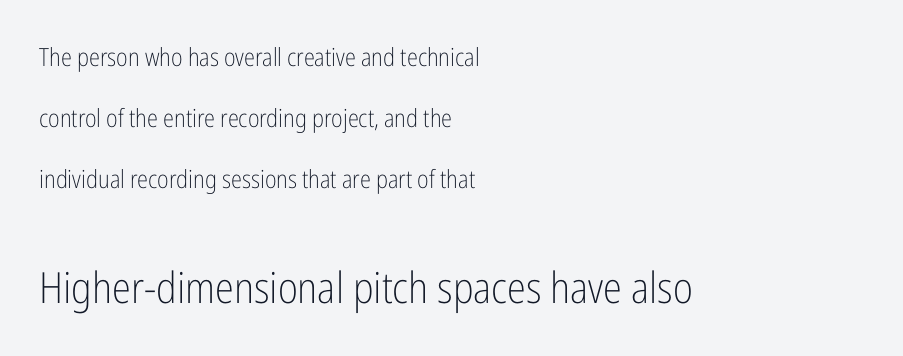
{"serif": "no", "italic": "no", "bold": "no", "weight": "light", "width": "condensed", "stroke_contrast": "low", "x_height": "medium", "monospaced": "no", "underline": "no", "align": "left", "line_spacing": "loose", "line_spacing_ratio": 2.45, "letter_spacing": "normal", "letter_spacing_em": 0.0, "larger_block": "second", "size_ratio": 1.72, "glyph_px": 43}
